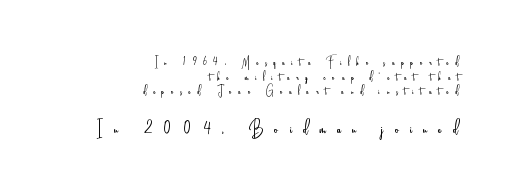
{"bold": "no", "underline": "no", "align": "right", "line_spacing": "tight", "line_spacing_ratio": 1.05, "letter_spacing": "wide", "letter_spacing_em": 0.49, "larger_block": "second", "size_ratio": 1.64, "glyph_px": 23}
